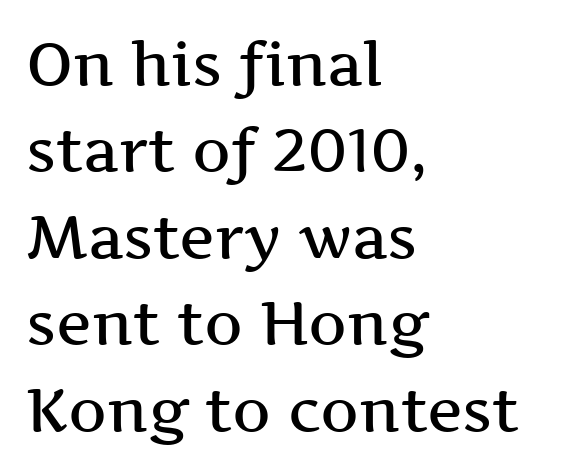
{"serif": "yes", "italic": "no", "bold": "semi", "weight": "semibold", "width": "wide", "stroke_contrast": "medium", "x_height": "medium", "monospaced": "no", "underline": "no", "align": "left", "line_spacing": "normal", "line_spacing_ratio": 1.44, "letter_spacing": "normal", "letter_spacing_em": 0.0, "glyph_px": 60}
